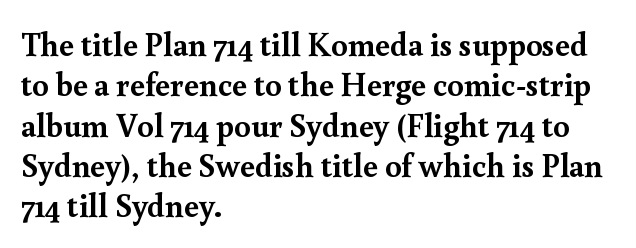
A typesetter would label this face a serif. Rendered with straight, roman letterforms. The letters advance in unequal steps, a hallmark of proportional type. The paragraph shown leans on its left margin.
